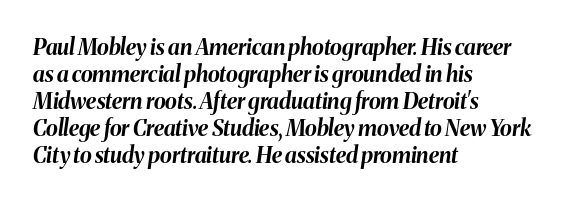
Q: Is the text bold? A: Yes.
Q: Is the text italic (slanted)? A: Yes, it leans right by about 8 degrees.
Q: Is the text underlined? A: No.
Q: How is the paragraph aligned? A: Left-aligned.
Q: Is the spacing between letters normal or unusually wide? A: Normal.
